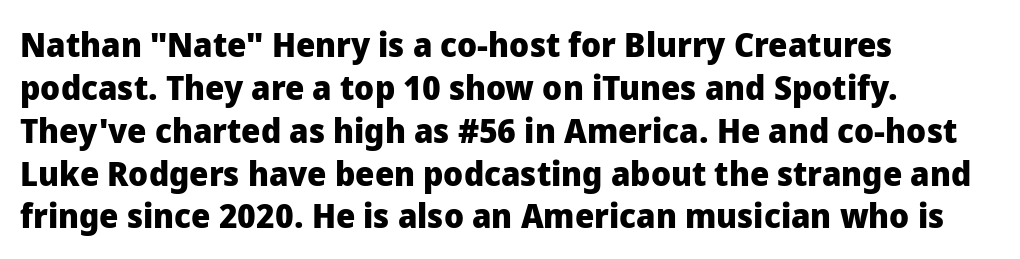
The rendering uses a bold face; every stroke is thick and dark. The passage shown is not underscored anywhere. The paragraph shown leans on its left margin. You could call the tracking neutral — neither tight nor loose.
